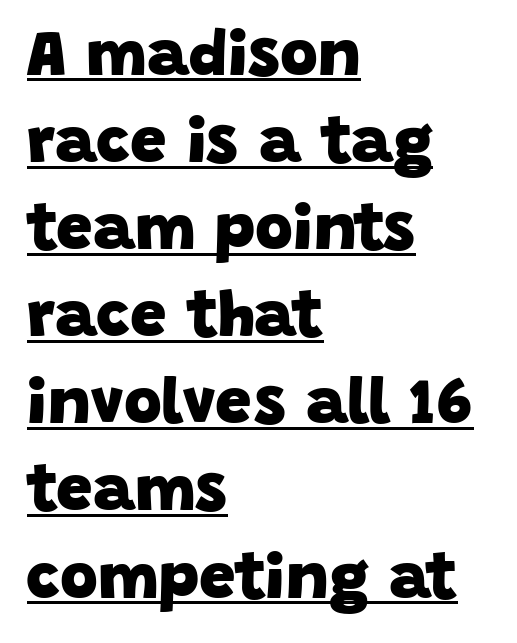
Underline: present. Varying glyph widths throughout — classic text-font behaviour. The setting favours the left margin, as ordinary paragraphs usually do. Look at the bottom of the vertical strokes: they stop flat, with no serifs. Characters follow at the spacing the type designer built in. The passage shown stacks its lines at a standard gap.
